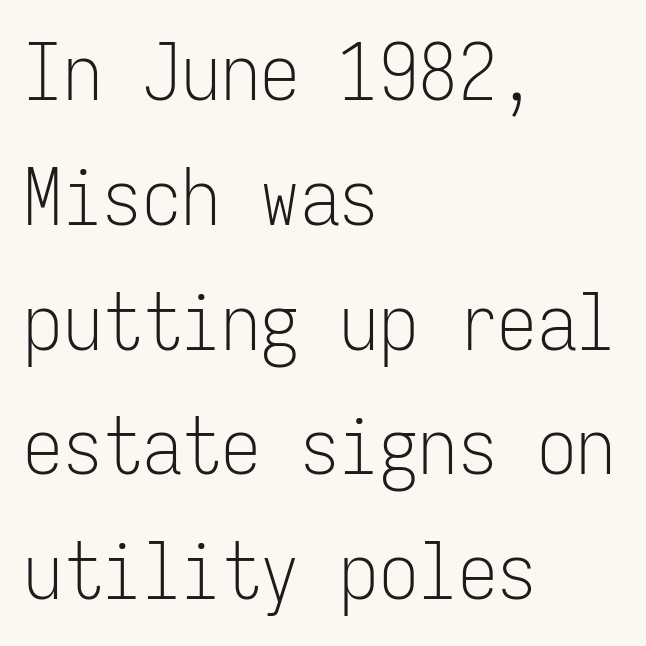
There is no visible air inserted between adjacent glyphs. Think of a typewriter: that constant character pitch is what you see here. The typesetter chose a ragged-right arrangement here. These lines were composed using upright roman letters. Check under the words: just untouched page. This rendering employs a face without finishing strokes, i.e., a sans-serif.
